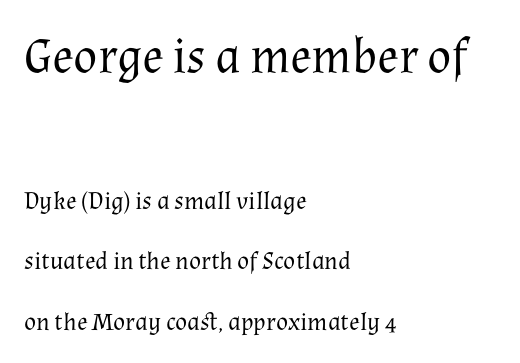
The image shows 50 px regular-weight serif type, upright; set left-aligned, loose line spacing (2.42x), normal letter spacing, not underlined; the first (top) block is 2.0x larger; medium stroke contrast and a medium x-height.
